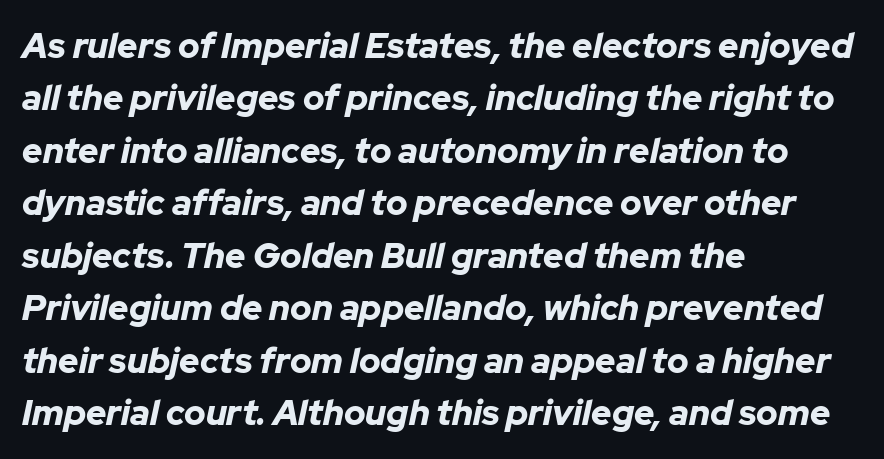
The image shows 35 px bold type, italic (leaning right); set left-aligned, normal line spacing (1.5x), normal letter spacing, not underlined; low stroke contrast and a medium x-height.
